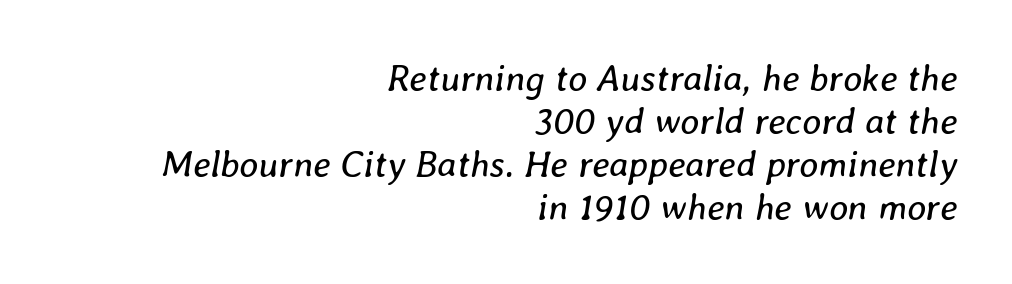
Summary of weight: not heavy and not bold. Here the designer chose a conventional face with non-uniform glyph widths. This rendering uses right alignment, leaving the left contour irregular. The specimen reads as italic at a glance. The zone under the glyphs is completely vacant. The horizontal fit of the characters is conventional and even.
